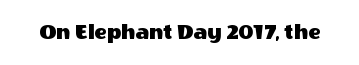
{"italic": "no", "underline": "no", "letter_spacing": "normal", "letter_spacing_em": 0.0, "glyph_px": 23}
